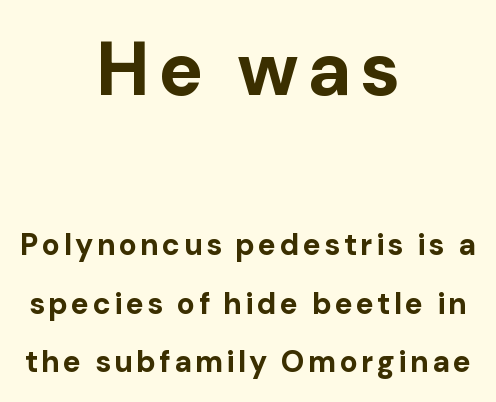
{"serif": "no", "italic": "no", "bold": "yes", "weight": "bold", "width": "normal", "stroke_contrast": "low", "x_height": "medium", "monospaced": "no", "underline": "no", "align": "center", "line_spacing": "loose", "line_spacing_ratio": 1.94, "larger_block": "first", "size_ratio": 2.5, "glyph_px": 75}
